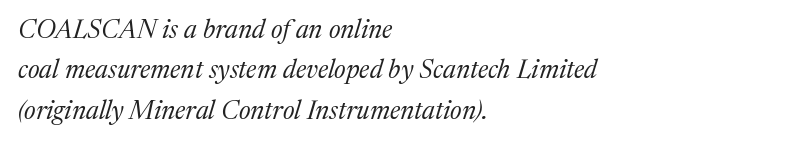
Nothing unusual about the tracking: characters are spaced as the font intends. Does the leading feel generous? No, just average. Counters stay open thanks to moderate or lighter strokes. Descender tails drop into unmarked territory. Casual observation: everything's shoved over to the left.
